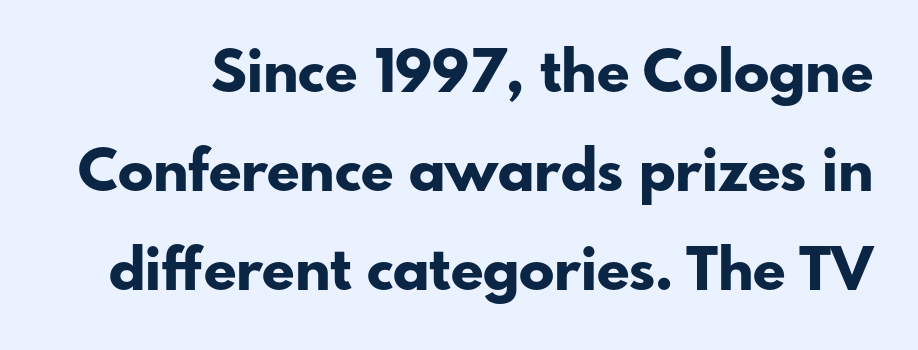
{"serif": "no", "italic": "no", "bold": "yes", "weight": "bold", "width": "normal", "stroke_contrast": "low", "x_height": "small", "monospaced": "no", "underline": "no", "line_spacing": "normal", "line_spacing_ratio": 1.68, "letter_spacing": "normal", "letter_spacing_em": 0.0, "glyph_px": 59}
